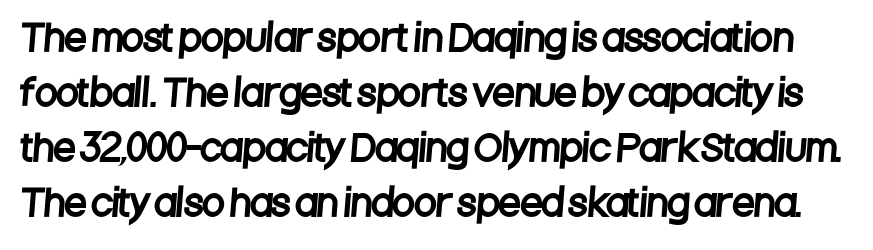
Regular leading. Nothing unusual about the tracking: characters are spaced as the font intends. Words float on clear page, feet unadorned. The letters advance in unequal steps, a hallmark of proportional type. No feet cap the strokes, marking this as sans-serif type.
